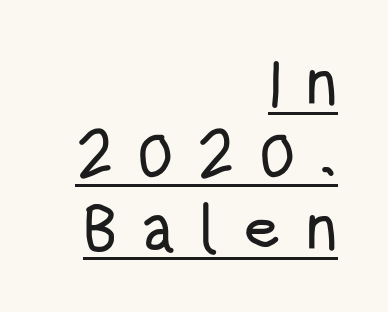
{"serif": "no", "italic": "no", "width": "condensed", "stroke_contrast": "low", "x_height": "large", "monospaced": "no", "underline": "yes", "align": "right", "line_spacing": "tight", "line_spacing_ratio": 1.13, "letter_spacing": "wide", "letter_spacing_em": 0.37, "glyph_px": 64}
